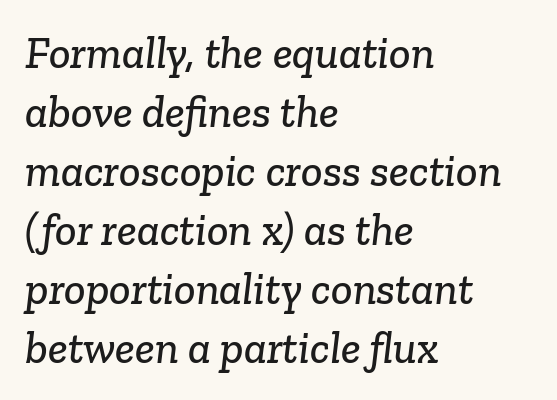
Caption: multi-line text, flush left, ragged right. Small tapered or slab feet sit at the stroke ends, so this counts as serif. The face used here is proportionally spaced, like ordinary book or web type. Clear beneath every line of the passage.
